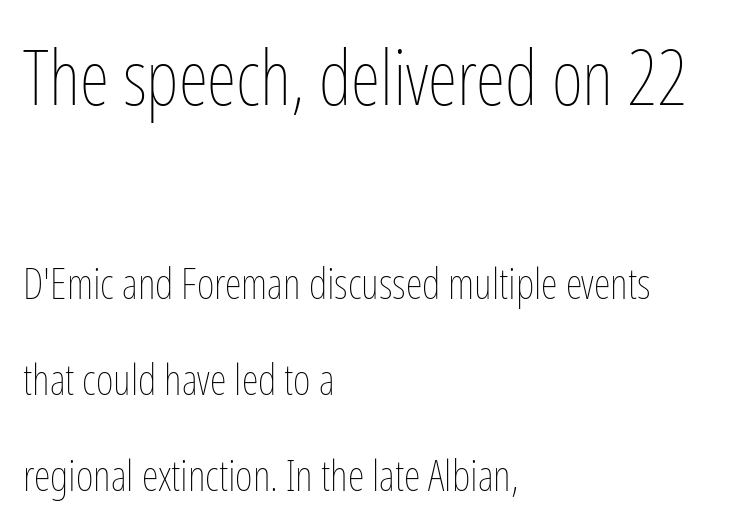
The image shows 76 px thin, condensed type, upright; set left-aligned, loose line spacing (2.23x), normal letter spacing, not underlined; the first (top) block is 1.77x larger; low stroke contrast and a medium x-height.
